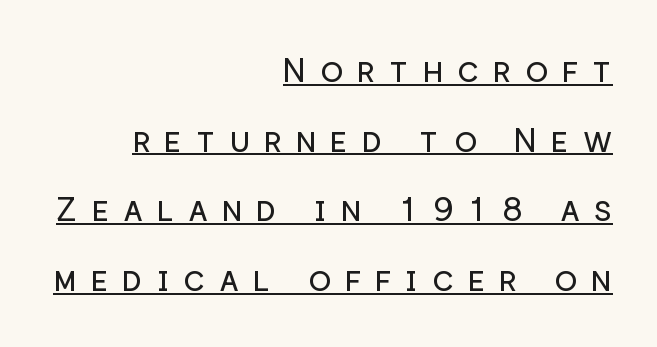
Q: Is the text bold? A: No.
Q: Is the text italic (slanted)? A: No, it is upright.
Q: Is the typeface a serif or a sans-serif typeface? A: Sans-serif.
Q: Is the text underlined? A: Yes.
Q: How is the paragraph aligned? A: Right-aligned.
Q: Is the spacing between letters normal or unusually wide? A: Unusually wide.
Q: Is the spacing between lines tight, normal or loose? A: Loose.
Q: Width (condensed, normal, or wide)? A: Normal.
Q: Stroke contrast? A: Low.
Q: x-height? A: Medium.
Q: Monospaced? A: No.
